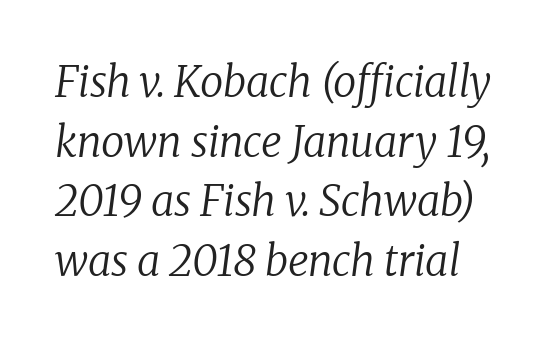
{"serif": "yes", "italic": "yes", "lean": "right", "slant_degrees": 8, "bold": "no", "weight": "regular", "width": "normal", "stroke_contrast": "low", "x_height": "medium", "monospaced": "no", "underline": "no", "line_spacing": "normal", "line_spacing_ratio": 1.42, "letter_spacing": "normal", "letter_spacing_em": 0.0, "glyph_px": 42}
